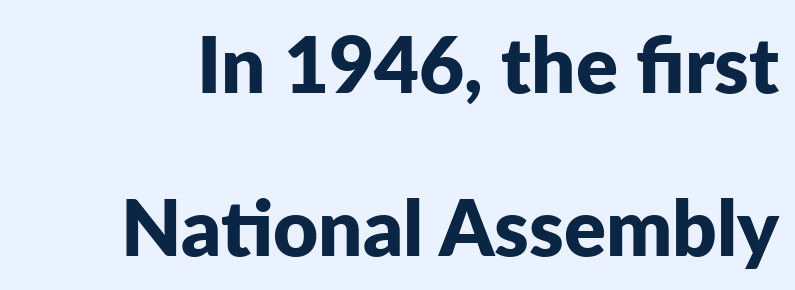
The image shows 78 px bold sans-serif type, upright; set loose line spacing (2.09x), normal letter spacing, not underlined; low stroke contrast and a medium x-height.
